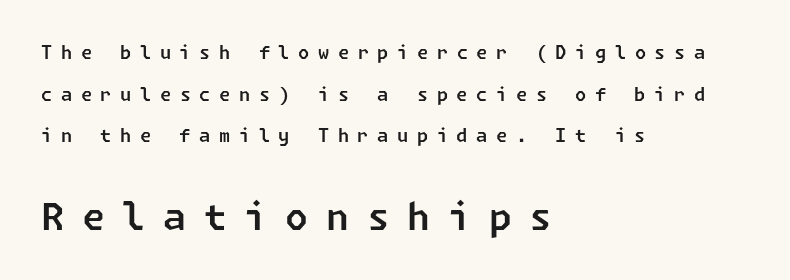
The image shows 37 px sans-serif type; set left-aligned, loose line spacing (2.31x), unusually wide letter spacing (+0.48 em), not underlined; the second (bottom) block is 2.06x larger; low stroke contrast and a medium x-height.
